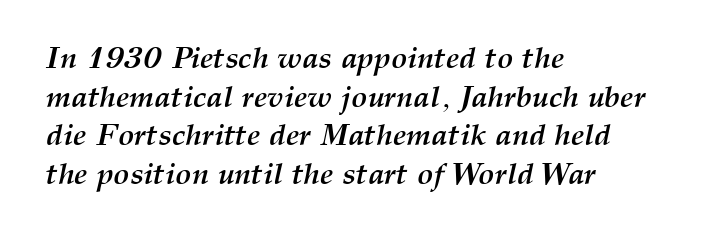
Q: Is the text bold? A: Yes.
Q: Is the text italic (slanted)? A: Yes, it leans right by about 12 degrees.
Q: Is the text underlined? A: No.
Q: How is the paragraph aligned? A: Left-aligned.
Q: Is the spacing between letters normal or unusually wide? A: Normal.
Q: Is the spacing between lines tight, normal or loose? A: Normal.
Q: Width (condensed, normal, or wide)? A: Normal.
Q: Stroke contrast? A: Medium.
Q: x-height? A: Medium.
Q: Monospaced? A: No.
